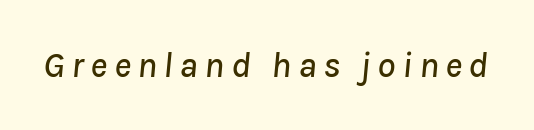
The image shows 36 px text type, italic (leaning right); set not underlined; low stroke contrast and a medium x-height.
